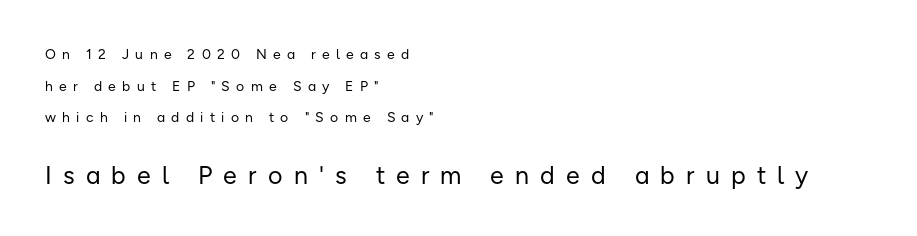
The image shows 25 px text type, upright; set left-aligned, loose line spacing (2.26x), unusually wide letter spacing (+0.45 em), not underlined; the second (bottom) block is 1.79x larger.
